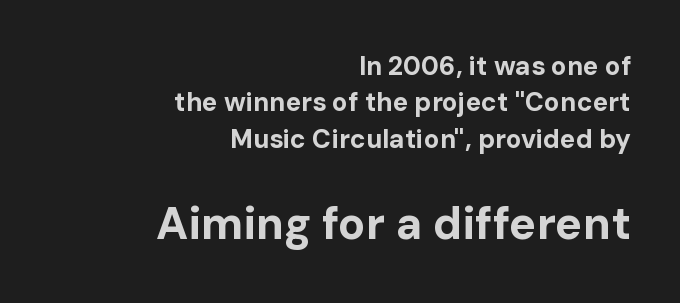
{"serif": "no", "italic": "no", "bold": "yes", "weight": "bold", "width": "normal", "stroke_contrast": "low", "x_height": "medium", "monospaced": "no", "underline": "no", "align": "right", "line_spacing": "normal", "line_spacing_ratio": 1.4, "letter_spacing": "normal", "letter_spacing_em": 0.0, "larger_block": "second", "size_ratio": 1.73, "glyph_px": 45}
